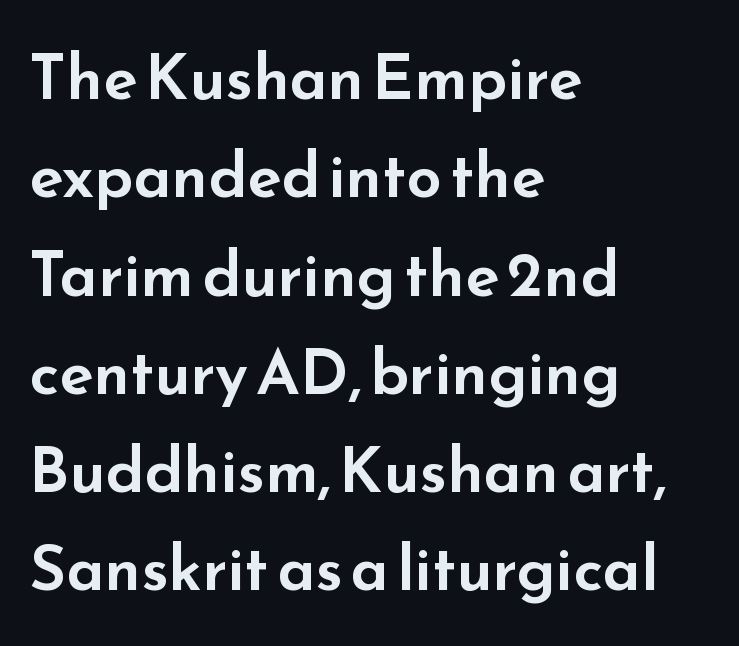
Q: Is the text italic (slanted)? A: No, it is upright.
Q: Is the typeface a serif or a sans-serif typeface? A: Sans-serif.
Q: Is the text underlined? A: No.
Q: How is the paragraph aligned? A: Left-aligned.
Q: Is the spacing between letters normal or unusually wide? A: Normal.
Q: Is the spacing between lines tight, normal or loose? A: Normal.
Q: Width (condensed, normal, or wide)? A: Wide.
Q: Stroke contrast? A: Low.
Q: x-height? A: Small.
Q: Monospaced? A: No.
